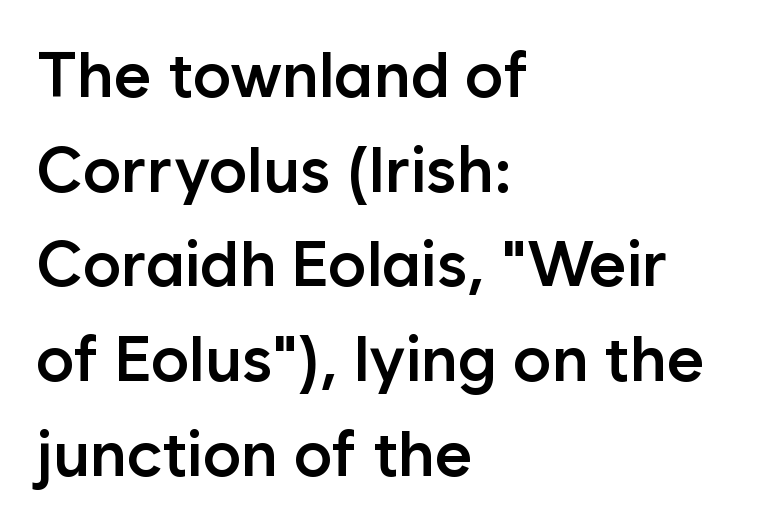
Q: Is the text bold? A: Semi-bold.
Q: Is the text italic (slanted)? A: No, it is upright.
Q: Is the typeface a serif or a sans-serif typeface? A: Sans-serif.
Q: Is the text underlined? A: No.
Q: How is the paragraph aligned? A: Left-aligned.
Q: Is the spacing between letters normal or unusually wide? A: Normal.
Q: Is the spacing between lines tight, normal or loose? A: Normal.
Q: Width (condensed, normal, or wide)? A: Normal.
Q: Stroke contrast? A: Low.
Q: x-height? A: Medium.
Q: Monospaced? A: No.
